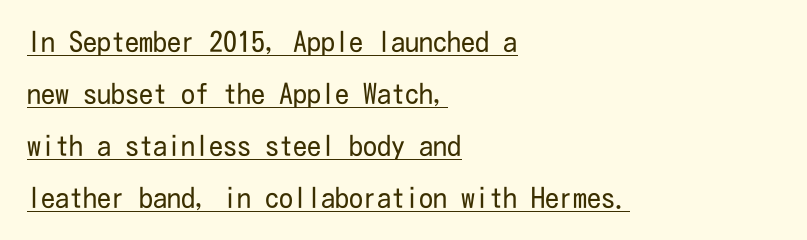
Q: Is the text bold? A: No.
Q: Is the text italic (slanted)? A: No, it is upright.
Q: Is the typeface a serif or a sans-serif typeface? A: Sans-serif.
Q: Is the text underlined? A: Yes.
Q: How is the paragraph aligned? A: Left-aligned.
Q: Is the spacing between letters normal or unusually wide? A: Normal.
Q: Width (condensed, normal, or wide)? A: Condensed.
Q: Stroke contrast? A: Low.
Q: x-height? A: Medium.
